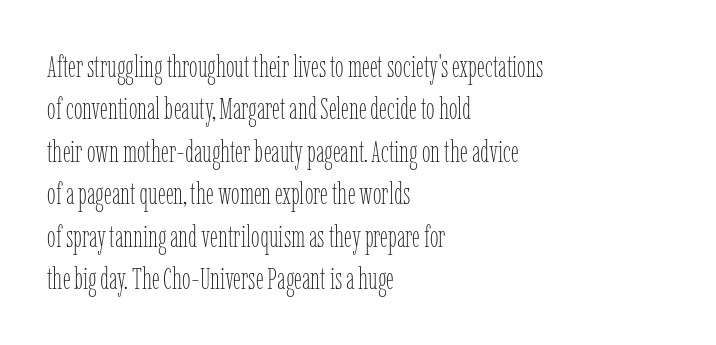
{"italic": "no", "bold": "no", "weight": "thin", "width": "condensed", "stroke_contrast": "low", "x_height": "medium", "monospaced": "no", "underline": "no", "align": "left", "line_spacing": "normal", "line_spacing_ratio": 1.37, "letter_spacing": "normal", "letter_spacing_em": 0.0, "glyph_px": 31}
